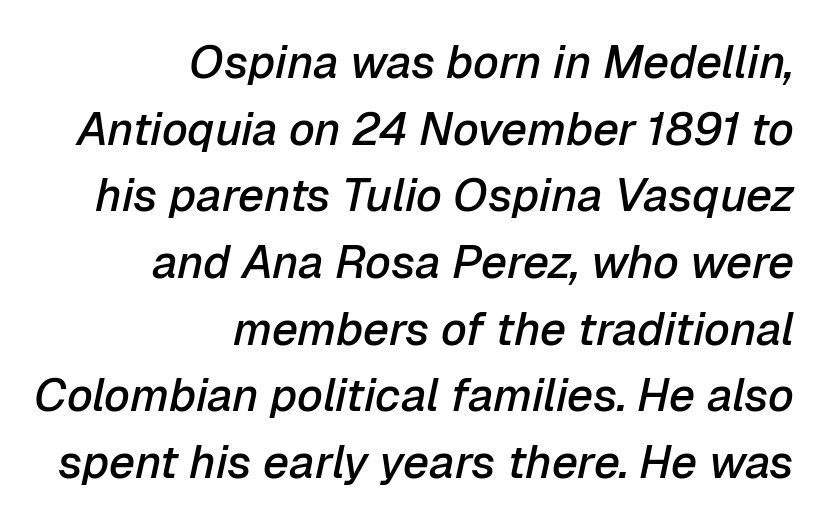
Q: Is the text bold? A: Semi-bold.
Q: Is the text italic (slanted)? A: Yes, it leans right by about 12 degrees.
Q: Is the text underlined? A: No.
Q: How is the paragraph aligned? A: Right-aligned.
Q: Is the spacing between letters normal or unusually wide? A: Normal.
Q: Is the spacing between lines tight, normal or loose? A: Normal.
Q: Width (condensed, normal, or wide)? A: Normal.
Q: Stroke contrast? A: Low.
Q: x-height? A: Medium.
Q: Monospaced? A: No.
